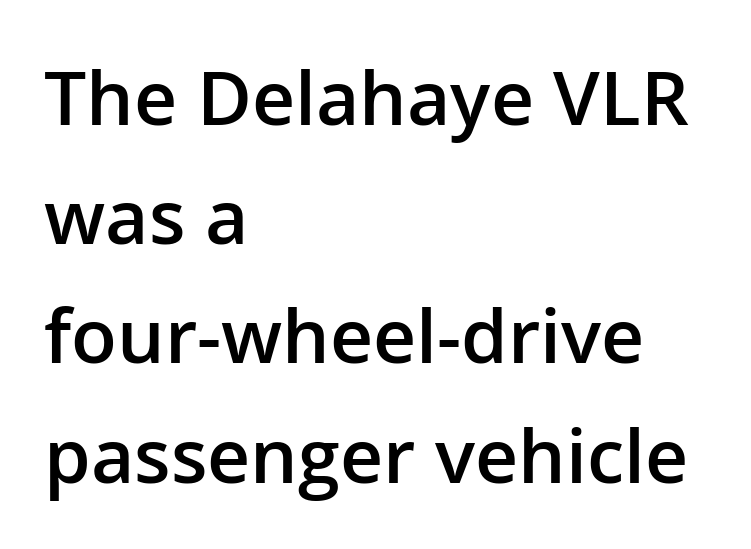
{"serif": "no", "italic": "no", "bold": "semi", "weight": "semibold", "width": "normal", "stroke_contrast": "low", "x_height": "medium", "monospaced": "no", "underline": "no", "align": "left", "line_spacing": "normal", "line_spacing_ratio": 1.59, "letter_spacing": "normal", "letter_spacing_em": 0.0, "glyph_px": 75}
